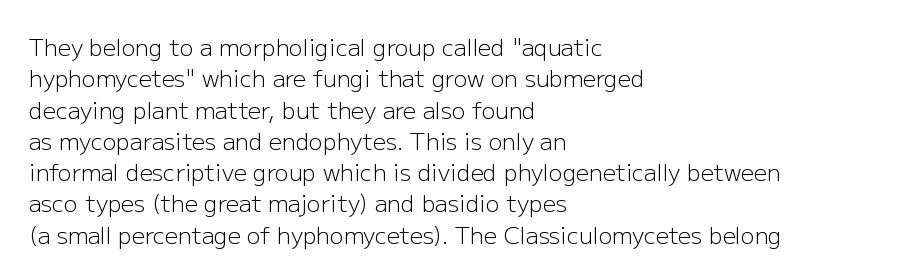
{"italic": "no", "bold": "no", "underline": "no", "align": "left", "line_spacing": "normal", "line_spacing_ratio": 1.36, "letter_spacing": "normal", "letter_spacing_em": 0.0, "glyph_px": 23}
